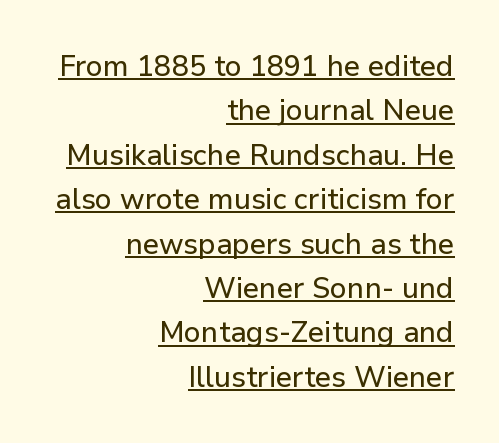
Stroke terminals: plain, sans-serif. Regarding leading, the lines here are spaced in the standard way. Is the block centered? No — it sits flush against the right margin. You could not count columns in this text — the font is proportionally spaced. The type is set solid horizontally, with unmodified tracking.
